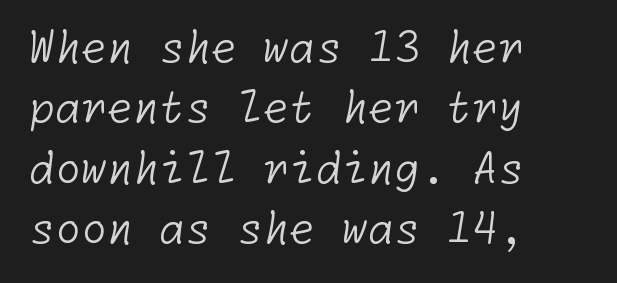
{"serif": "no", "bold": "no", "weight": "light", "width": "normal", "stroke_contrast": "low", "x_height": "medium", "underline": "no", "align": "left", "line_spacing": "normal", "line_spacing_ratio": 1.44, "letter_spacing": "normal", "letter_spacing_em": 0.0, "glyph_px": 42}
